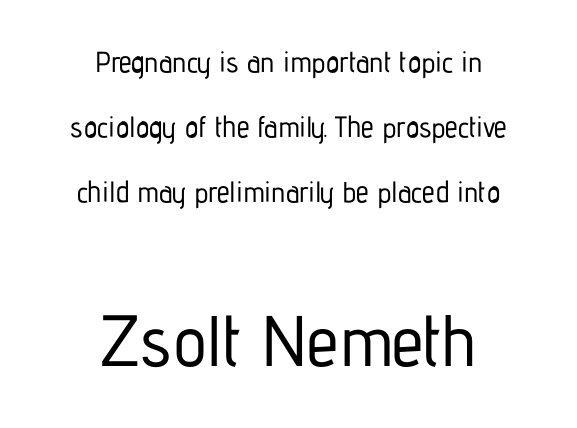
Q: Is the text italic (slanted)? A: No, it is upright.
Q: Is the typeface a serif or a sans-serif typeface? A: Sans-serif.
Q: Is the text underlined? A: No.
Q: How is the paragraph aligned? A: Centered.
Q: Is the spacing between letters normal or unusually wide? A: Normal.
Q: Is the spacing between lines tight, normal or loose? A: Loose.
Q: Which block of text is set in a larger size, the first (top) or the second (bottom)? A: The second (bottom) one.
Q: Width (condensed, normal, or wide)? A: Condensed.
Q: Stroke contrast? A: Low.
Q: x-height? A: Medium.
Q: Monospaced? A: No.
